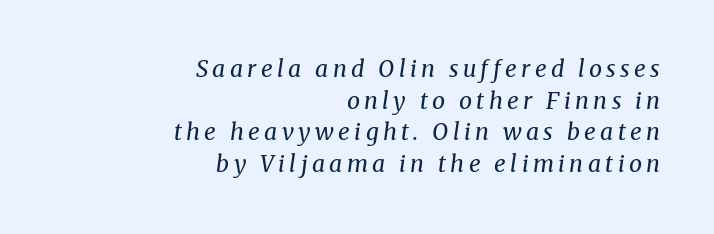
The image shows 23 px text type, italic (leaning right); set right-aligned, normal line spacing (1.38x), not underlined.
